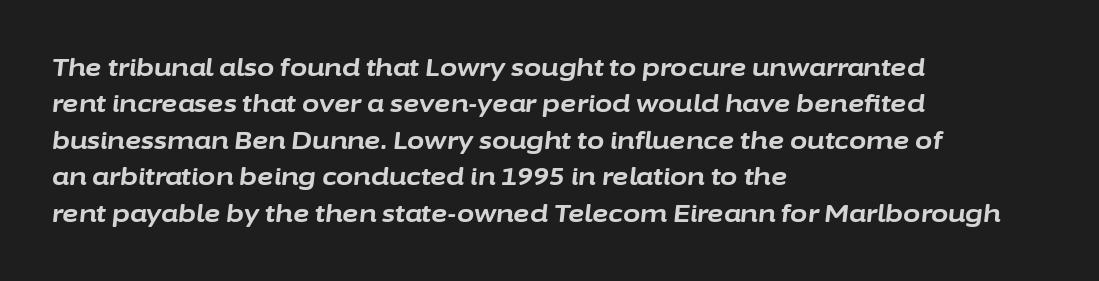
Q: Is the text bold? A: Yes.
Q: Is the text italic (slanted)? A: Yes, it leans right by about 6 degrees.
Q: Is the text underlined? A: No.
Q: How is the paragraph aligned? A: Left-aligned.
Q: Is the spacing between letters normal or unusually wide? A: Normal.
Q: Is the spacing between lines tight, normal or loose? A: Normal.
